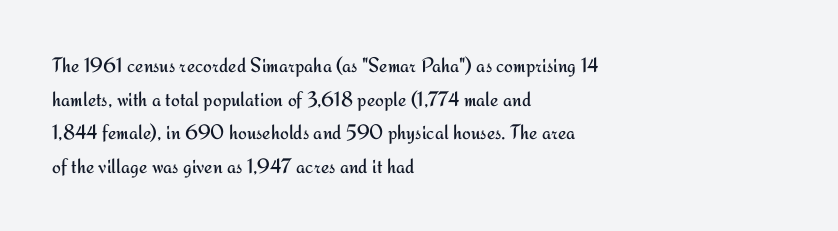
{"italic": "no", "bold": "no", "underline": "no", "align": "left", "line_spacing": "normal", "line_spacing_ratio": 1.6, "letter_spacing": "normal", "letter_spacing_em": 0.0, "glyph_px": 21}
